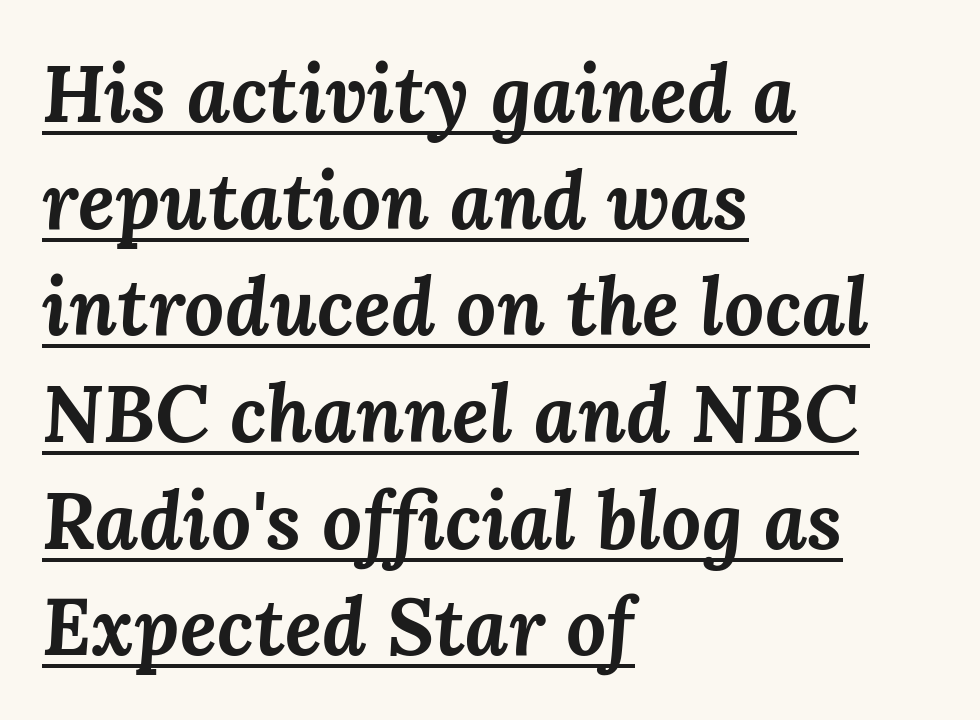
Stroke thickness is high; the sample reads as a true bold. Observe the lean: these are italic letterforms. Regarding leading, the lines here are spaced in the standard way. Here the designer chose a conventional face with non-uniform glyph widths.
